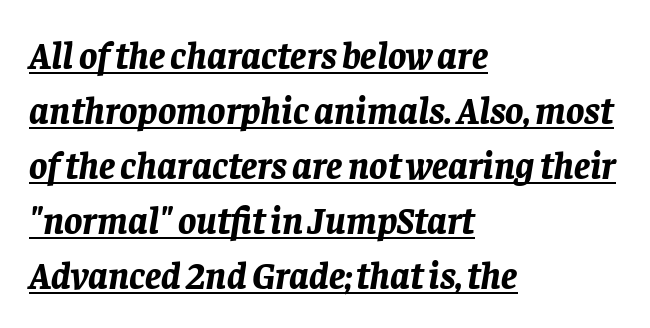
The image shows 38 px bold type, italic (leaning right); set left-aligned, normal line spacing (1.45x), normal letter spacing, underlined; low stroke contrast and a large x-height.
